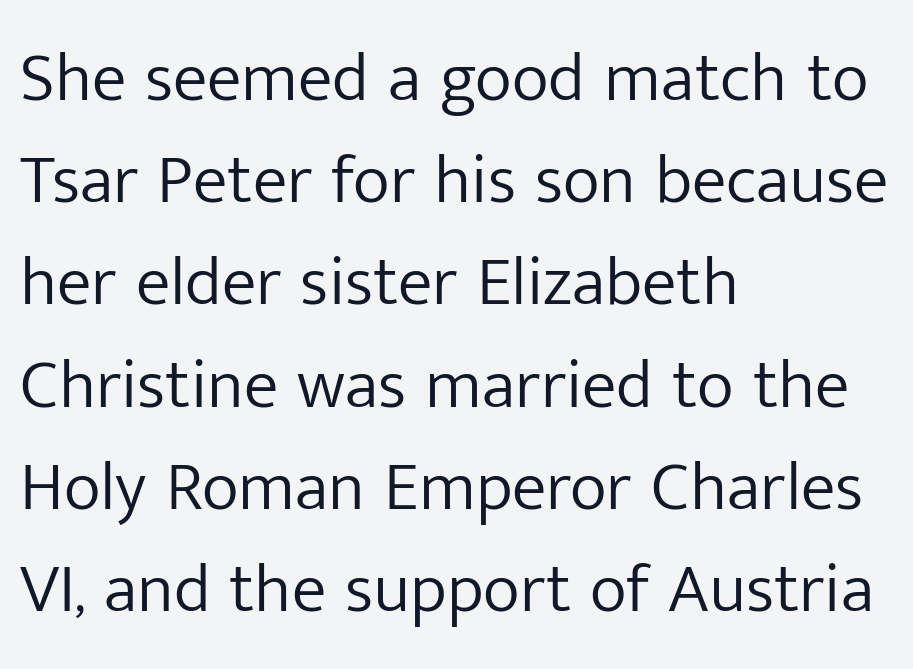
The image shows 70 px light sans-serif type, upright; set left-aligned, normal line spacing (1.46x), normal letter spacing, not underlined; low stroke contrast and a medium x-height.
